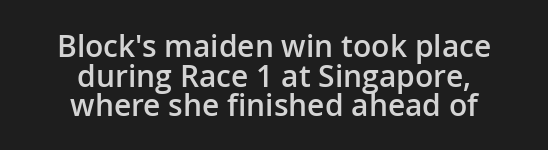
Q: Is the text bold? A: Semi-bold.
Q: Is the text italic (slanted)? A: No, it is upright.
Q: Is the typeface a serif or a sans-serif typeface? A: Sans-serif.
Q: Is the text underlined? A: No.
Q: How is the paragraph aligned? A: Centered.
Q: Is the spacing between letters normal or unusually wide? A: Normal.
Q: Is the spacing between lines tight, normal or loose? A: Tight.
Q: Width (condensed, normal, or wide)? A: Normal.
Q: Stroke contrast? A: Low.
Q: x-height? A: Medium.
Q: Monospaced? A: No.
